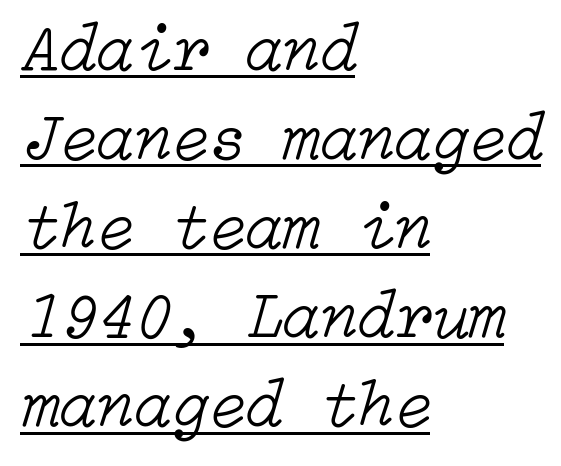
Underlined type. One glance says typical: line gaps are just what's usual. How are the letters spaced? Ordinarily, with no added tracking. The axis of the letterforms is tilted away from vertical. This reads as an unemphasized weight, regular at the heaviest.
